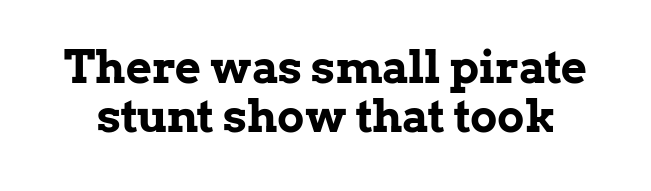
The letterforms sit shoulder to shoulder at normal distance. Heavy, bold letterforms. The face used here is proportionally spaced, like ordinary book or web type. Notice how descenders almost collide with the ascenders below — that's tight leading.
